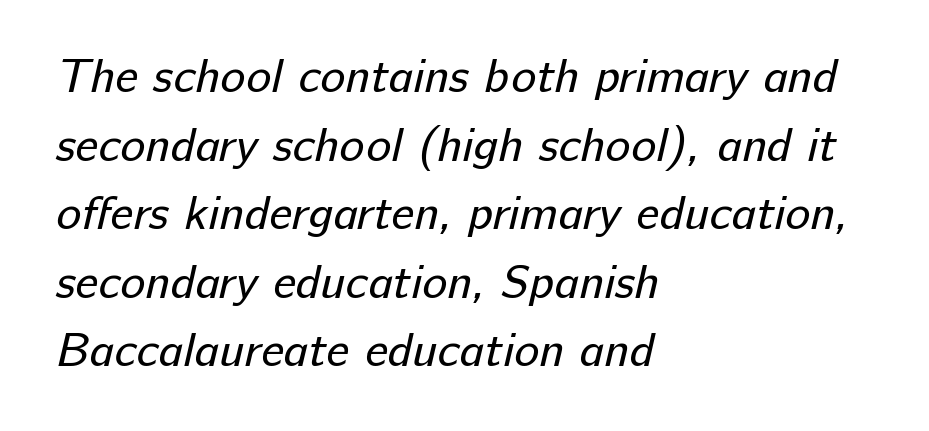
Q: Is the text bold? A: No.
Q: Is the typeface a serif or a sans-serif typeface? A: Sans-serif.
Q: Is the text underlined? A: No.
Q: How is the paragraph aligned? A: Left-aligned.
Q: Is the spacing between letters normal or unusually wide? A: Normal.
Q: Is the spacing between lines tight, normal or loose? A: Normal.
Q: Width (condensed, normal, or wide)? A: Normal.
Q: Stroke contrast? A: Low.
Q: x-height? A: Medium.
Q: Monospaced? A: No.
